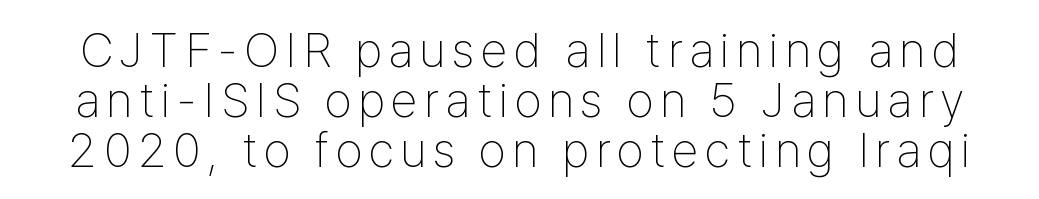
Q: Is the text bold? A: No.
Q: Is the text italic (slanted)? A: No, it is upright.
Q: Is the typeface a serif or a sans-serif typeface? A: Sans-serif.
Q: Is the text underlined? A: No.
Q: Is the spacing between lines tight, normal or loose? A: Tight.
Q: Width (condensed, normal, or wide)? A: Condensed.
Q: Stroke contrast? A: Low.
Q: x-height? A: Medium.
Q: Monospaced? A: No.
